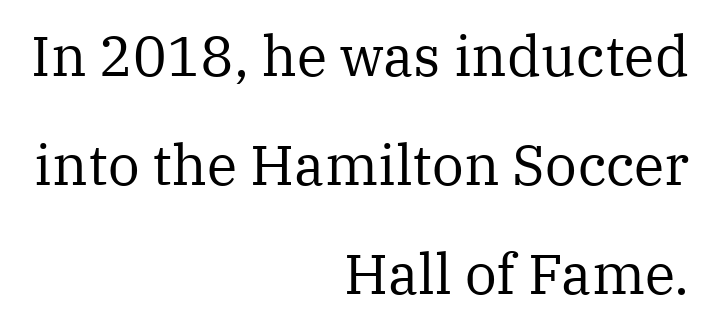
Posture: vertical. Typeset ragged left — the right edge is the straight one. This sample uses a serif face. Letters rest on an invisible, unmarked baseline.
